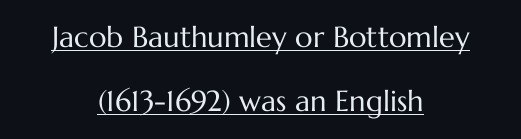
Q: Is the text bold? A: No.
Q: Is the text italic (slanted)? A: No, it is upright.
Q: Is the text underlined? A: Yes.
Q: How is the paragraph aligned? A: Centered.
Q: Is the spacing between letters normal or unusually wide? A: Normal.
Q: Is the spacing between lines tight, normal or loose? A: Loose.
Q: Width (condensed, normal, or wide)? A: Normal.
Q: Stroke contrast? A: Medium.
Q: x-height? A: Medium.
Q: Monospaced? A: No.
